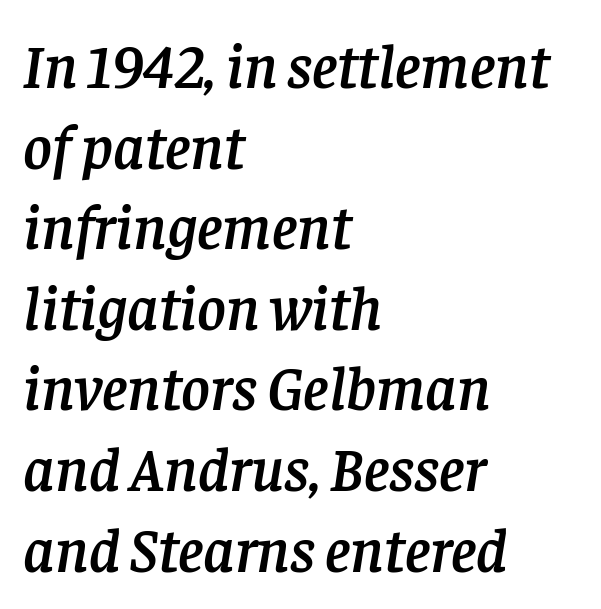
The image shows 62 px serif type, italic (leaning right); set left-aligned, normal line spacing (1.3x), normal letter spacing, not underlined; low stroke contrast and a large x-height.
